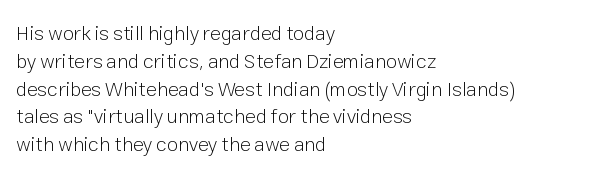
Nothing heavy about these letters — not bold at all. Compared with a centered layout, this one pins lines to the left instead. Spacing between characters is what you'd get straight out of the box. Posture: vertical. Anything drawn beneath the words? Only blank space.
